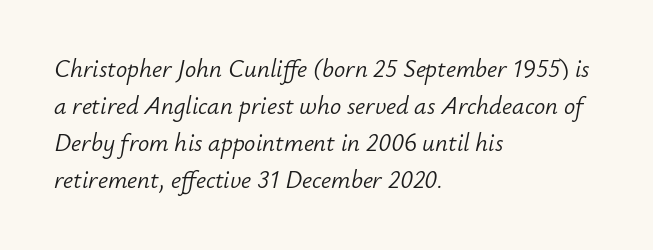
No letter is thick-stroked: the sample isn't bold. Typeset ragged right — the left edge is the straight one. Decoration check: the copy has no underline. Emphasis-style slanted type is in use. The tracking reads as untouched default to a designer's eye. A typesetter would call this leading conventional body-copy spacing.
